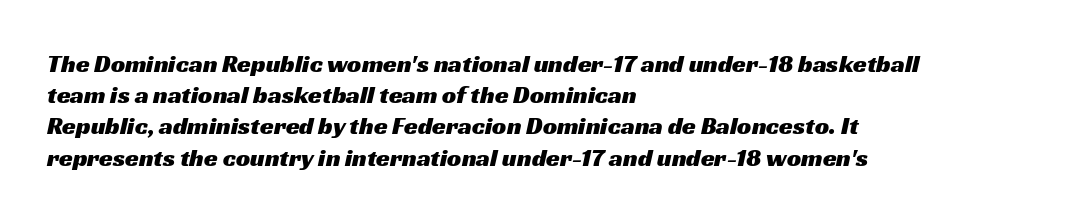
Q: Is the text underlined? A: No.
Q: How is the paragraph aligned? A: Left-aligned.
Q: Is the spacing between letters normal or unusually wide? A: Normal.
Q: Is the spacing between lines tight, normal or loose? A: Normal.
